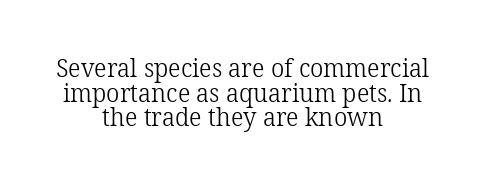
The image shows 26 px text type, upright; set centered, tight line spacing (0.95x), normal letter spacing, not underlined.
